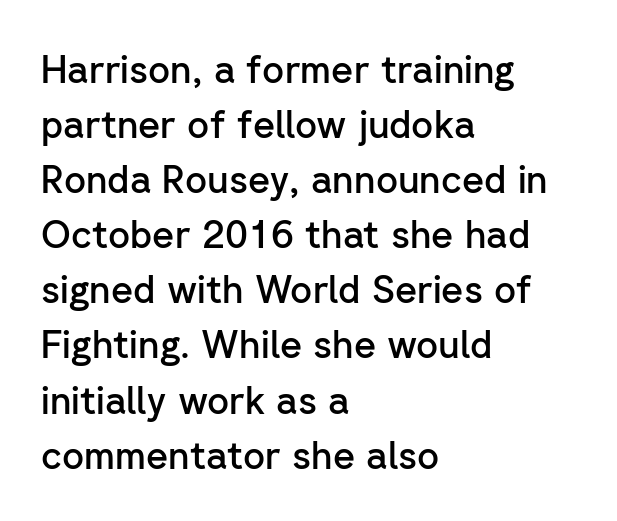
The image shows 38 px semibold sans-serif type, upright; set left-aligned, normal line spacing (1.45x), normal letter spacing, not underlined; low stroke contrast and a medium x-height.
